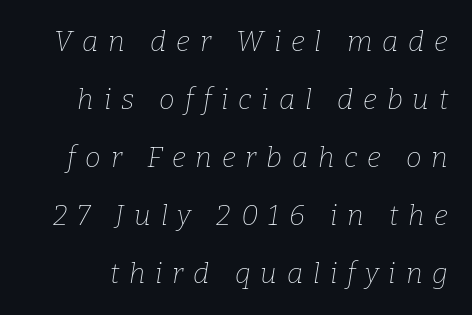
{"serif": "yes", "italic": "yes", "lean": "right", "slant_degrees": 9, "bold": "no", "weight": "thin", "width": "normal", "stroke_contrast": "low", "x_height": "medium", "monospaced": "no", "underline": "no", "line_spacing": "loose", "line_spacing_ratio": 2.07, "letter_spacing": "wide", "letter_spacing_em": 0.35, "glyph_px": 28}
